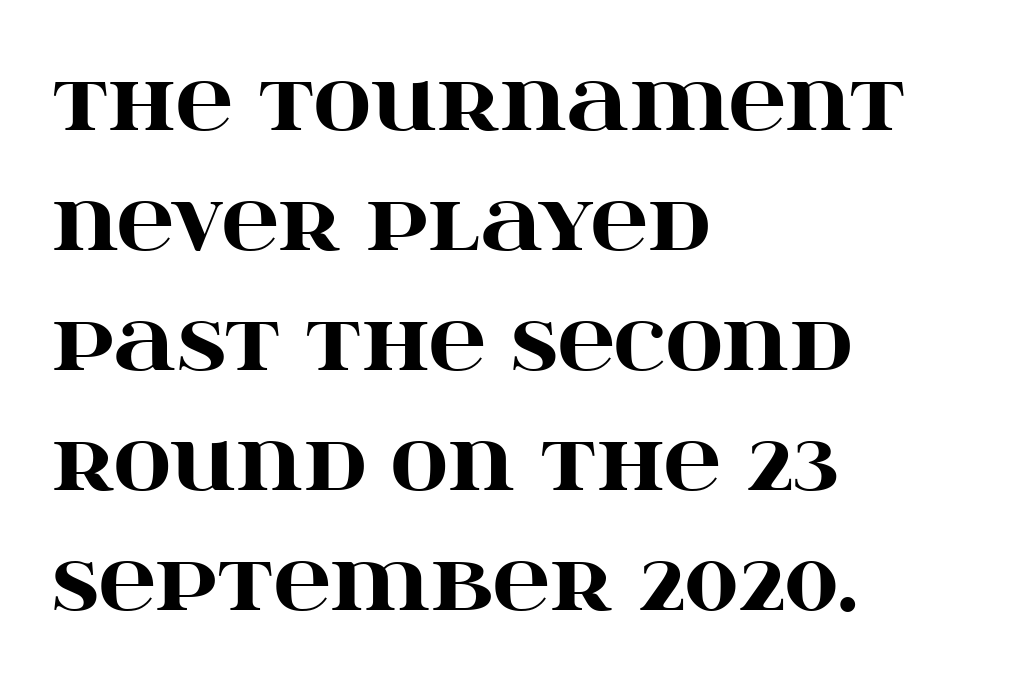
The letterforms sit shoulder to shoulder at normal distance. Any mark beneath the type? The region is blank. These lines are set flush left with a ragged right edge. Typographically, this falls in the serif category.
